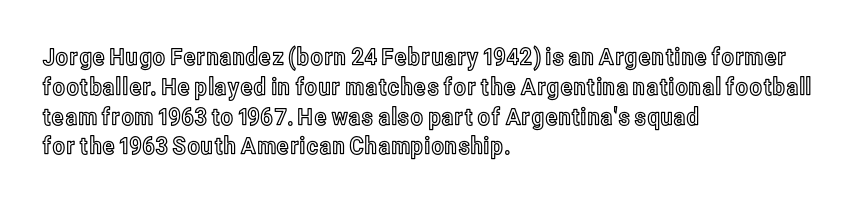
{"italic": "no", "underline": "no", "align": "left", "line_spacing_ratio": 1.24, "letter_spacing": "normal", "letter_spacing_em": 0.0, "glyph_px": 24}
